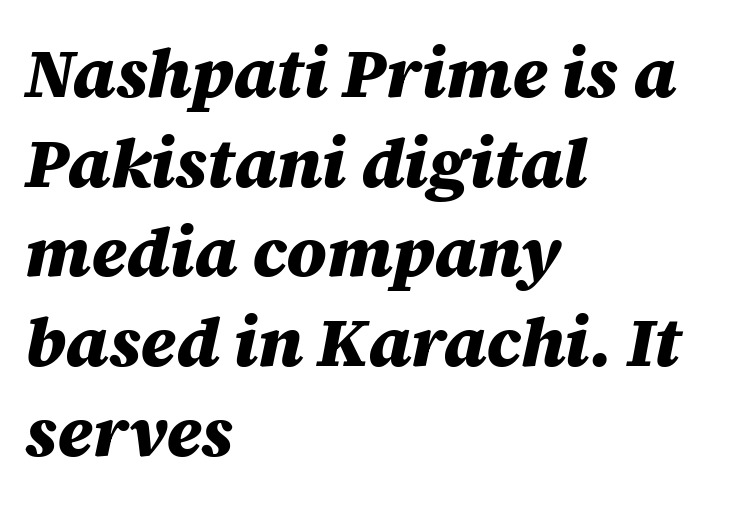
The ragged edge is on the right, which tells us the setting is flush left. Style check: oblique. Leading: standard. The string is rendered with underlining switched off.
